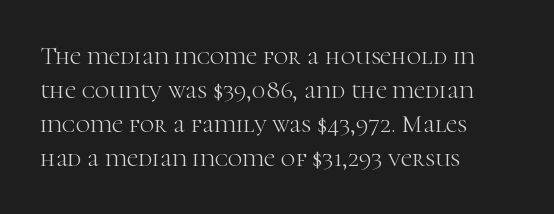
A normal amount of white space separates one row of letters from the next. Honestly, the letter spacing is just normal — you wouldn't notice it. The font's upright variant was chosen for this text. Is this a heavy cut? Hardly; it is regular or lighter. Caption: multi-line text, flush left, ragged right.
